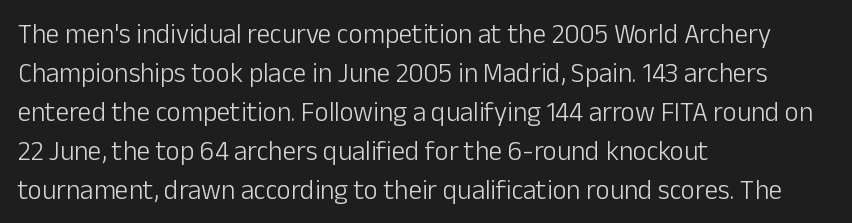
Q: Is the text bold? A: No.
Q: Is the text italic (slanted)? A: No, it is upright.
Q: Is the text underlined? A: No.
Q: How is the paragraph aligned? A: Left-aligned.
Q: Is the spacing between letters normal or unusually wide? A: Normal.
Q: Is the spacing between lines tight, normal or loose? A: Normal.
